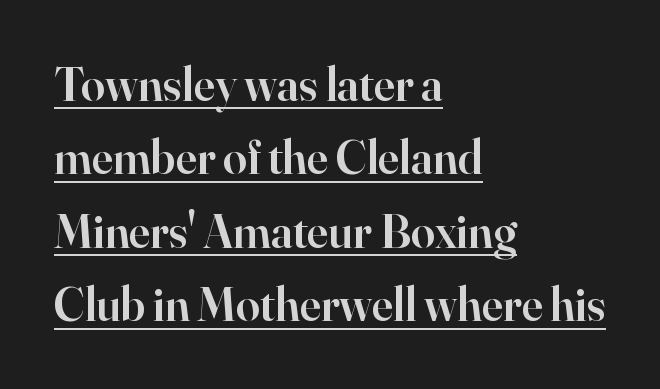
These lines were composed using upright roman letters. Note: serifs present on the glyphs. Moderately thickened strokes mark this as semibold type. The rendering uses natural spacing where letterforms have individual widths.
